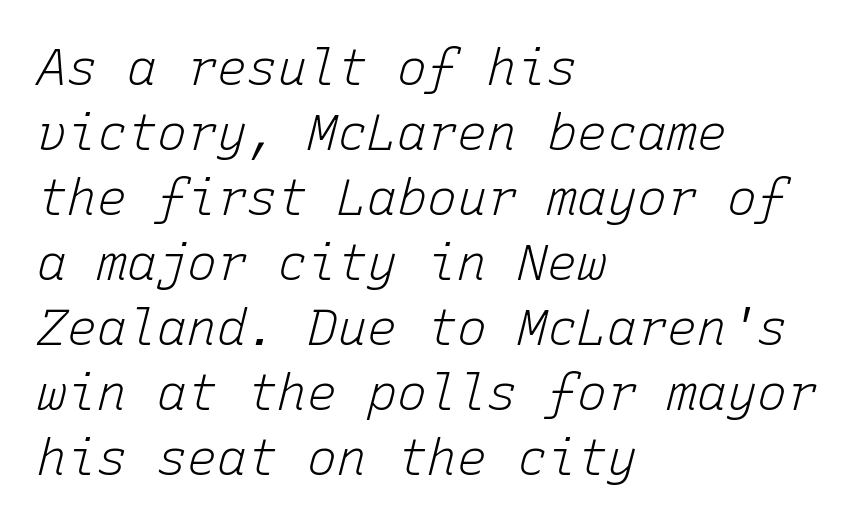
Every character sits at an angle, as italics do. Tracking here is standard; glyphs follow each other at the usual distance. The letters march in equal steps, a hallmark of fixed-pitch type. Each stroke keeps to a modest, everyday thickness or less. A student would call this left alignment; a typographer would say flush left, rag right.
